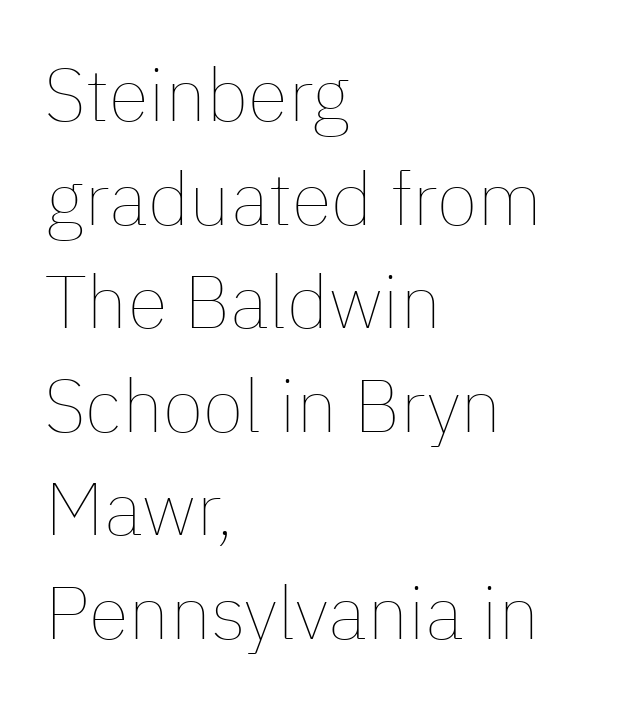
The image shows 74 px thin type, upright; set left-aligned, normal line spacing (1.4x), normal letter spacing, not underlined; low stroke contrast and a medium x-height.
